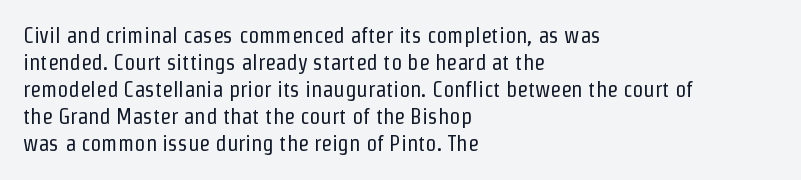
Q: Is the text bold? A: No.
Q: Is the text italic (slanted)? A: No, it is upright.
Q: Is the text underlined? A: No.
Q: How is the paragraph aligned? A: Left-aligned.
Q: Is the spacing between letters normal or unusually wide? A: Normal.
